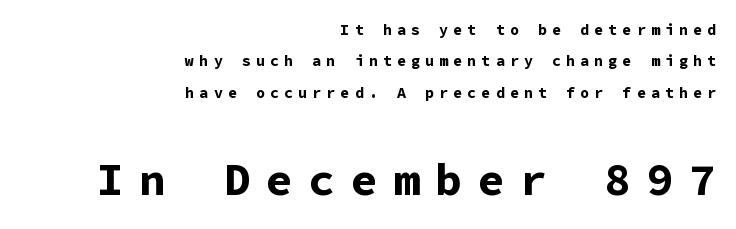
The rendering uses typewriter-style spacing with identical character cells. The rendering enlarges the type as you move from the upper chunk to the lower. Posture: vertical. A typesetter would label this face a sans. One-word summary of the alignment: right.
